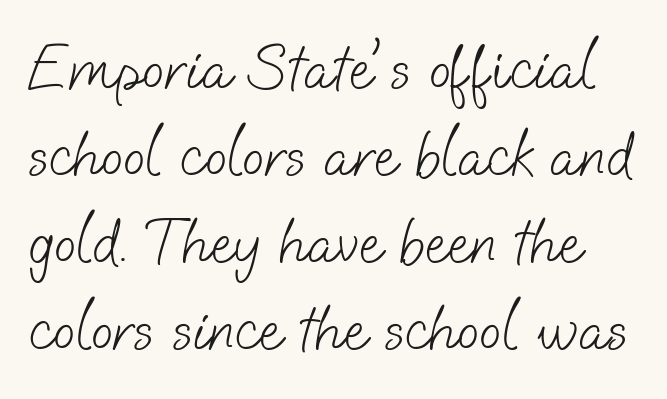
Q: Is the text bold? A: No.
Q: Is the typeface a serif or a sans-serif typeface? A: Sans-serif.
Q: Is the text underlined? A: No.
Q: Is the spacing between letters normal or unusually wide? A: Normal.
Q: Is the spacing between lines tight, normal or loose? A: Normal.
Q: Width (condensed, normal, or wide)? A: Normal.
Q: Stroke contrast? A: Low.
Q: x-height? A: Small.
Q: Monospaced? A: No.
